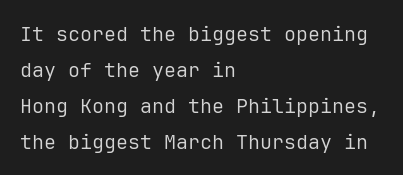
Every row of glyphs begins at an identical x-position on the left. Beneath every word, the page is bare. Inter-character spacing is left at the font's built-in metrics. The typeface has the unassuming heft of standard copy or less. The typography opts for an upright posture over an oblique one.
